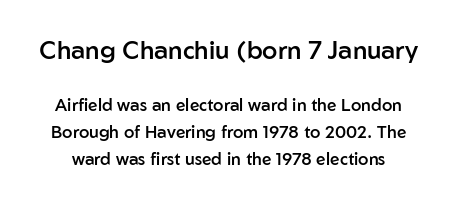
The image shows 25 px text type, upright; set normal line spacing (1.6x), normal letter spacing, not underlined; the first (top) block is 1.47x larger.
